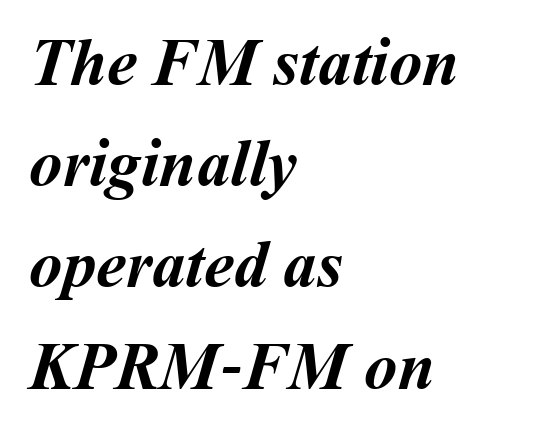
Spacing verdict: proportional, widths tailored to each character. What's the leading like? Ordinary, nothing unusual. The passage is arranged the way most books set body copy — flush left. These words are printed bold, with thick strokes throughout. Only glyphs here, with clear space below each row.
